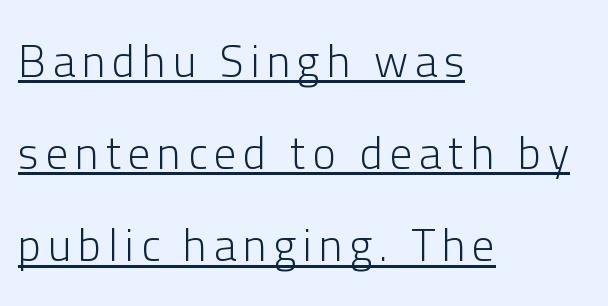
Q: Is the text bold? A: No.
Q: Is the text italic (slanted)? A: No, it is upright.
Q: Is the typeface a serif or a sans-serif typeface? A: Sans-serif.
Q: Is the text underlined? A: Yes.
Q: How is the paragraph aligned? A: Left-aligned.
Q: Is the spacing between lines tight, normal or loose? A: Loose.
Q: Width (condensed, normal, or wide)? A: Normal.
Q: Stroke contrast? A: Low.
Q: x-height? A: Medium.
Q: Monospaced? A: No.
